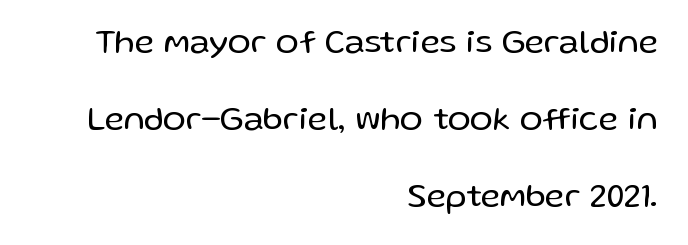
{"serif": "no", "italic": "no", "bold": "no", "weight": "regular", "width": "normal", "stroke_contrast": "low", "x_height": "medium", "monospaced": "no", "underline": "no", "align": "right", "line_spacing": "loose", "line_spacing_ratio": 2.26, "letter_spacing": "normal", "letter_spacing_em": 0.0, "glyph_px": 34}
